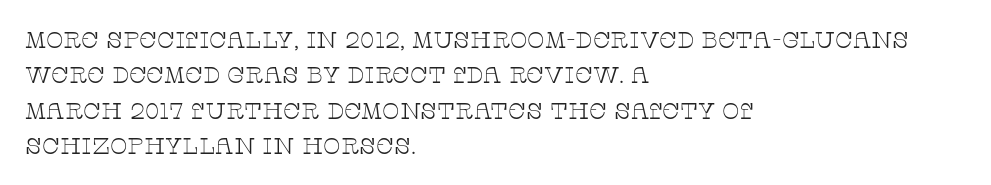
Q: Is the text bold? A: No.
Q: Is the text italic (slanted)? A: No, it is upright.
Q: Is the text underlined? A: No.
Q: How is the paragraph aligned? A: Left-aligned.
Q: Is the spacing between letters normal or unusually wide? A: Normal.
Q: Is the spacing between lines tight, normal or loose? A: Normal.
